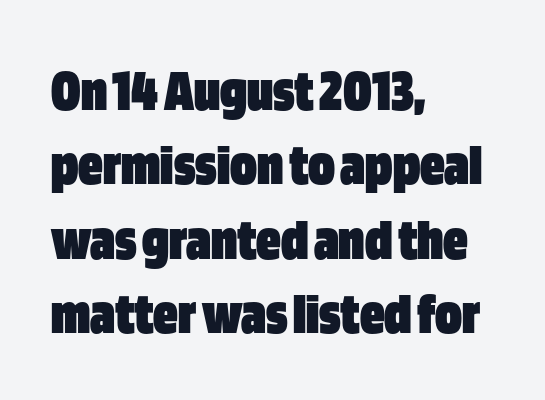
The image shows 61 px heavy, condensed sans-serif type, upright; set left-aligned, line spacing 1.22x, normal letter spacing, not underlined; low stroke contrast and a large x-height.
